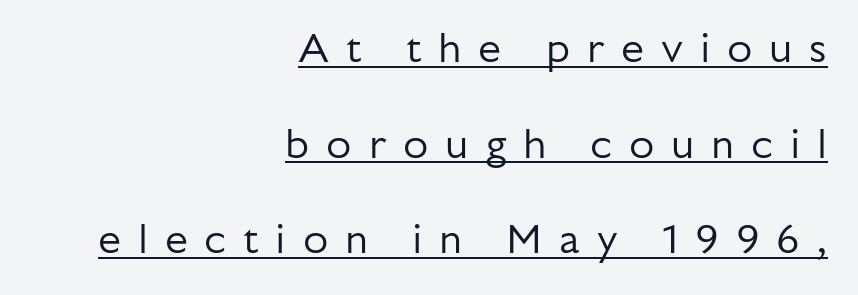
Q: Is the text bold? A: No.
Q: Is the text italic (slanted)? A: No, it is upright.
Q: Is the typeface a serif or a sans-serif typeface? A: Sans-serif.
Q: Is the text underlined? A: Yes.
Q: How is the paragraph aligned? A: Right-aligned.
Q: Is the spacing between letters normal or unusually wide? A: Unusually wide.
Q: Is the spacing between lines tight, normal or loose? A: Loose.
Q: Width (condensed, normal, or wide)? A: Normal.
Q: Stroke contrast? A: Low.
Q: x-height? A: Medium.
Q: Monospaced? A: No.
